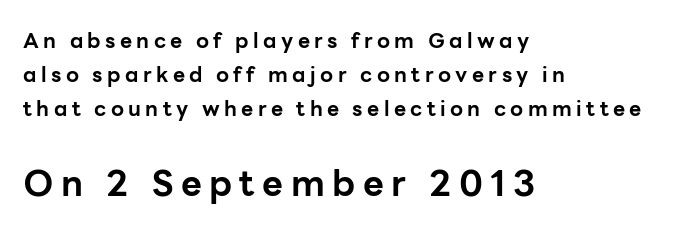
{"serif": "no", "italic": "no", "bold": "yes", "weight": "bold", "width": "normal", "stroke_contrast": "low", "x_height": "medium", "monospaced": "no", "underline": "no", "align": "left", "line_spacing": "normal", "line_spacing_ratio": 1.62, "letter_spacing": "wide", "letter_spacing_em": 0.21, "larger_block": "second", "size_ratio": 1.71, "glyph_px": 36}
